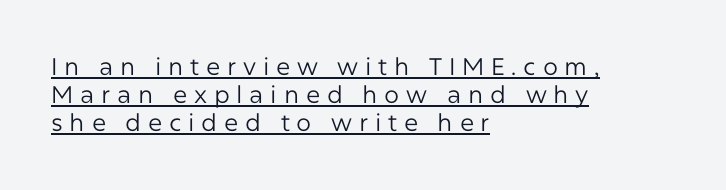
Q: Is the text bold? A: No.
Q: Is the text italic (slanted)? A: No, it is upright.
Q: Is the text underlined? A: Yes.
Q: How is the paragraph aligned? A: Left-aligned.
Q: Is the spacing between letters normal or unusually wide? A: Unusually wide.
